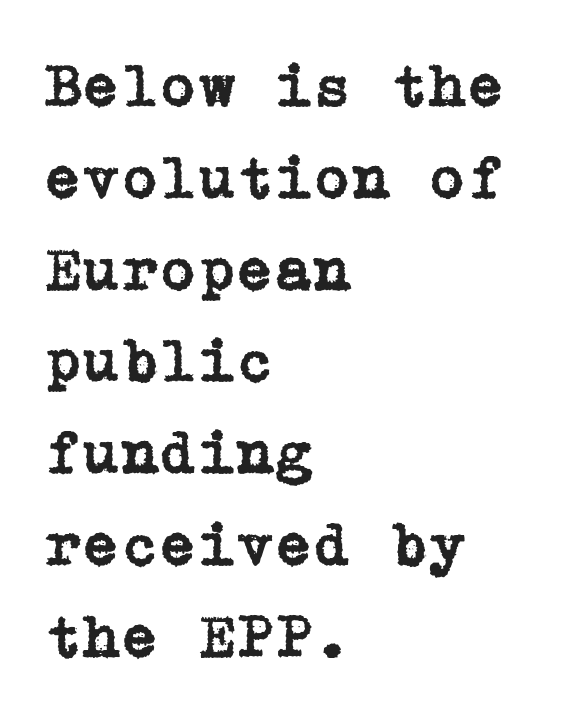
{"serif": "yes", "italic": "no", "width": "normal", "stroke_contrast": "low", "x_height": "medium", "underline": "no", "align": "left", "line_spacing": "normal", "line_spacing_ratio": 1.48, "letter_spacing": "normal", "letter_spacing_em": 0.0, "glyph_px": 62}
